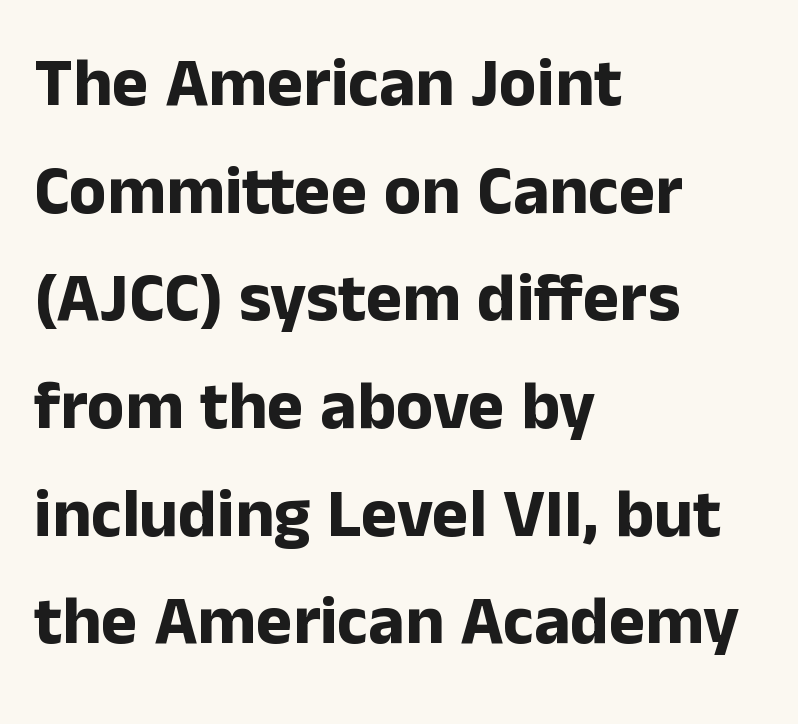
Every stem runs plumb, perpendicular to the baseline. Thick stems and heavy bowls — unmistakably bold. This block has exactly the height ordinary leading produces. How are the letters spaced? Ordinarily, with no added tracking.
